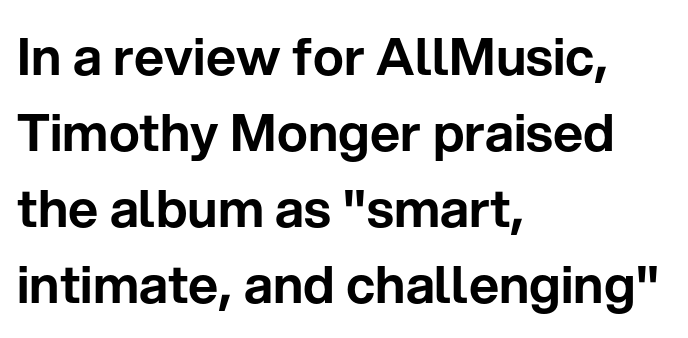
Q: Is the text italic (slanted)? A: No, it is upright.
Q: Is the typeface a serif or a sans-serif typeface? A: Sans-serif.
Q: Is the text underlined? A: No.
Q: How is the paragraph aligned? A: Left-aligned.
Q: Is the spacing between letters normal or unusually wide? A: Normal.
Q: Is the spacing between lines tight, normal or loose? A: Normal.
Q: Width (condensed, normal, or wide)? A: Normal.
Q: Stroke contrast? A: Low.
Q: x-height? A: Medium.
Q: Monospaced? A: No.
